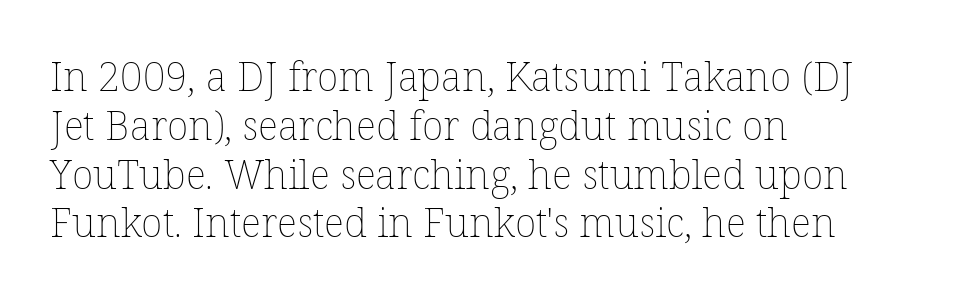
{"italic": "no", "bold": "no", "weight": "thin", "width": "normal", "stroke_contrast": "low", "x_height": "medium", "monospaced": "no", "underline": "no", "align": "left", "line_spacing_ratio": 1.22, "letter_spacing": "normal", "letter_spacing_em": 0.0, "glyph_px": 40}
